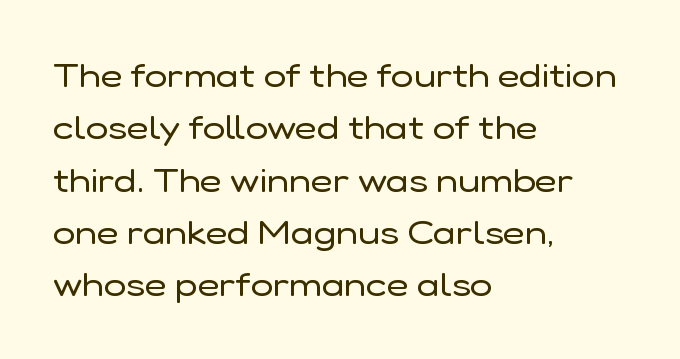
Does the type have serifs? No, each stem ends abruptly. The face used here is proportionally spaced, like ordinary book or web type. Summary of weight: not heavy and not bold. The passage is arranged the way most books set body copy — flush left. The vertical gap from one line to the next is medium.
